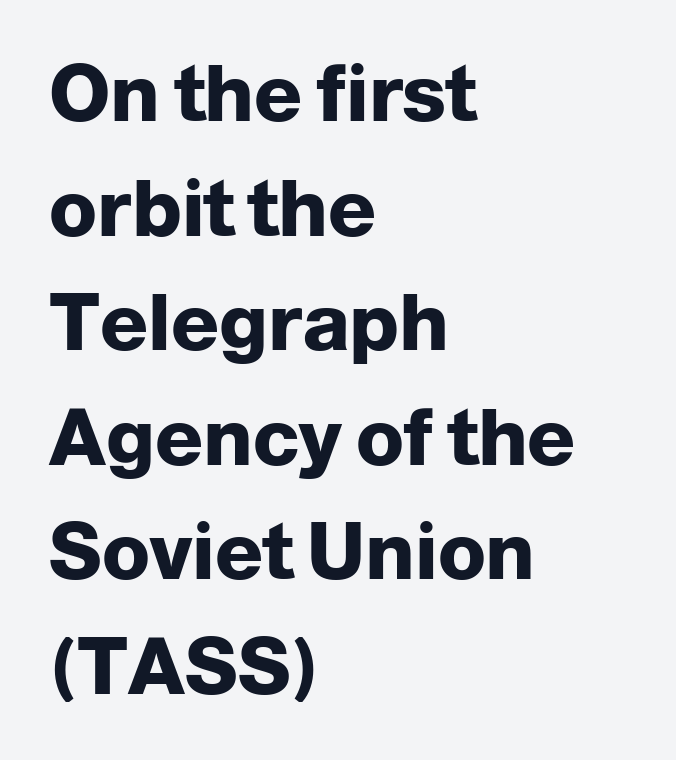
The image shows 79 px heavy sans-serif type, upright; set left-aligned, normal line spacing (1.45x), normal letter spacing, not underlined; low stroke contrast and a medium x-height.
